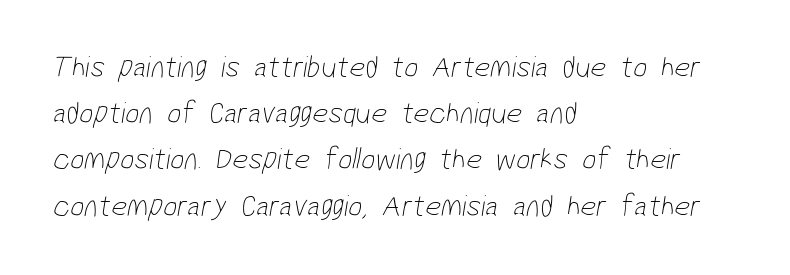
These lines are composed in type without serifs. The rag falls on the right side of this text block. Characters follow at the spacing the type designer built in. Weight class: somewhere from thin through regular. Character widths vary here, with narrow letters taking less room than wide ones. Nobody drew a line under any word here.
